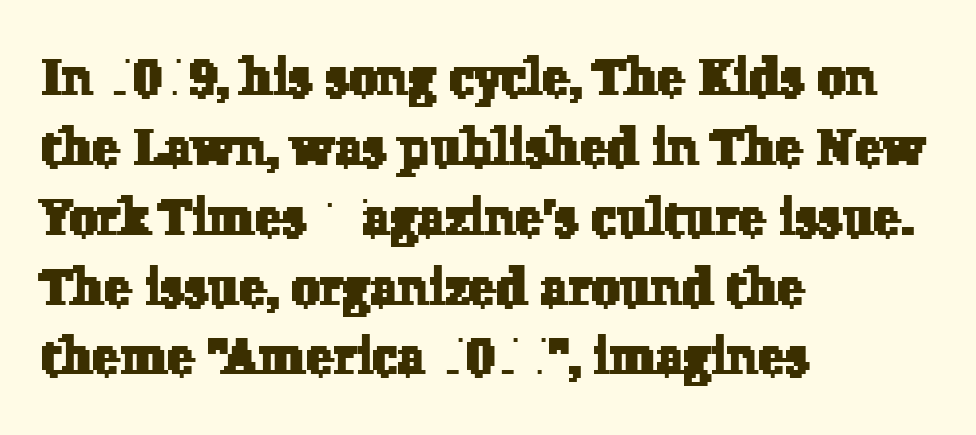
Q: Is the typeface a serif or a sans-serif typeface? A: Serif.
Q: Is the text underlined? A: No.
Q: How is the paragraph aligned? A: Left-aligned.
Q: Is the spacing between letters normal or unusually wide? A: Normal.
Q: Is the spacing between lines tight, normal or loose? A: Normal.
Q: Width (condensed, normal, or wide)? A: Normal.
Q: Stroke contrast? A: Low.
Q: x-height? A: Medium.
Q: Monospaced? A: No.
